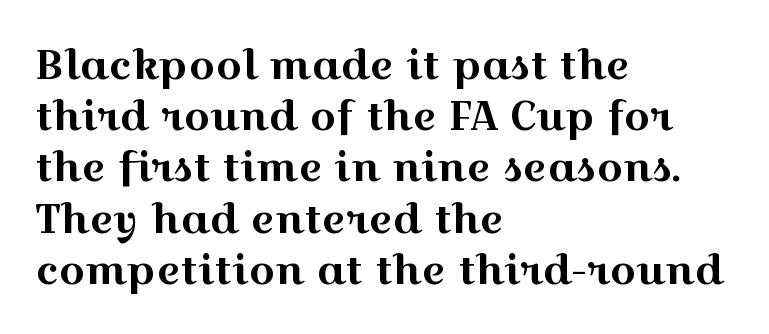
Is the letter spacing exaggerated? No — it looks like the ordinary default. The passage shown is not underscored anywhere. The letters carry serifs — small finishing strokes at the ends of their stems. In terms of posture, this sample is upright. A typesetter would call this proportional, since set widths differ per character.
